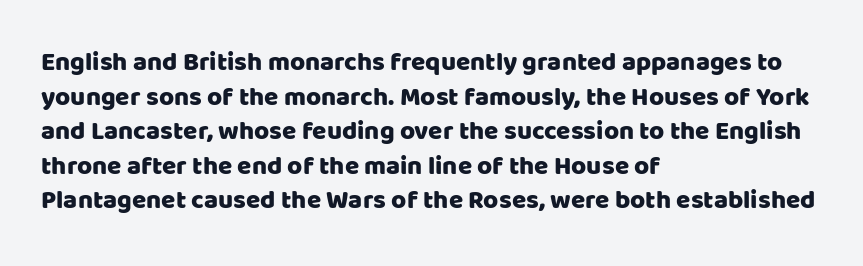
Q: Is the text italic (slanted)? A: No, it is upright.
Q: Is the text underlined? A: No.
Q: How is the paragraph aligned? A: Left-aligned.
Q: Is the spacing between letters normal or unusually wide? A: Normal.
Q: Is the spacing between lines tight, normal or loose? A: Normal.
